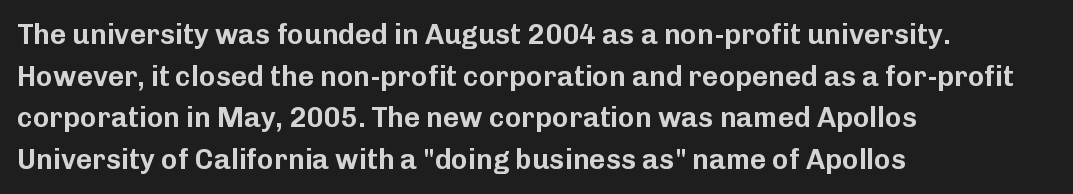
Do the letters lean? They stand straight. The space between consecutive lines is moderate. The letterforms sit shoulder to shoulder at normal distance. These lines are rendered in a variable-pitch font. Bare-footed words on every line.
